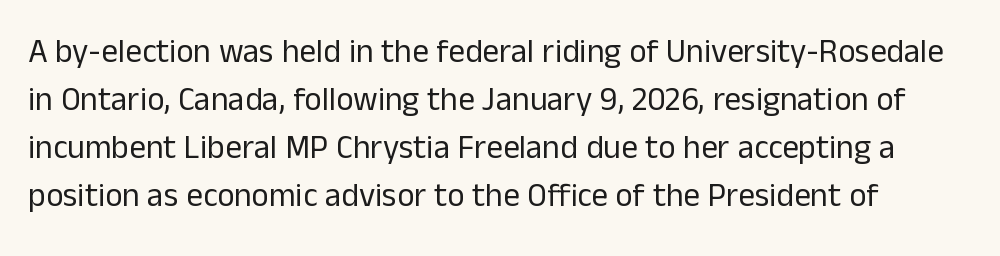
There is no visible air inserted between adjacent glyphs. A quiet, ordinary-to-light weight characterises the typeface. The baseline area is clear. Vertically, the passage feels balanced, rows spaced as you'd expect. Think of a printed novel: that variable character pitch is what you see here.
